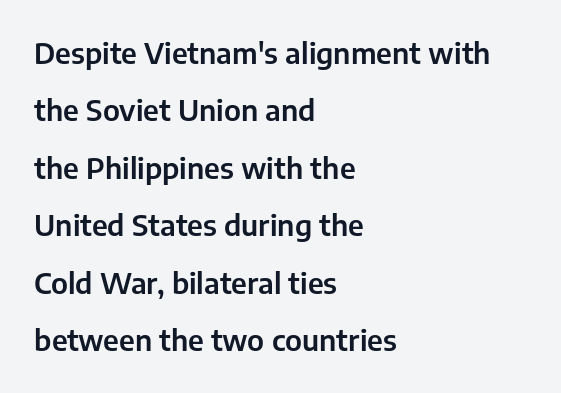
Q: Is the text italic (slanted)? A: No, it is upright.
Q: Is the typeface a serif or a sans-serif typeface? A: Sans-serif.
Q: Is the text underlined? A: No.
Q: How is the paragraph aligned? A: Left-aligned.
Q: Is the spacing between letters normal or unusually wide? A: Normal.
Q: Is the spacing between lines tight, normal or loose? A: Loose.
Q: Width (condensed, normal, or wide)? A: Normal.
Q: Stroke contrast? A: Low.
Q: x-height? A: Medium.
Q: Monospaced? A: No.
